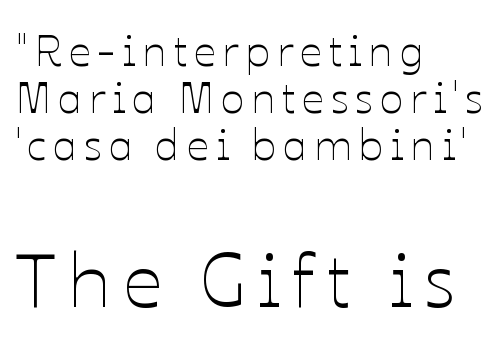
{"italic": "no", "bold": "no", "weight": "thin", "width": "normal", "stroke_contrast": "low", "x_height": "medium", "monospaced": "no", "underline": "no", "align": "left", "line_spacing": "tight", "line_spacing_ratio": 1.07, "larger_block": "second", "size_ratio": 1.75, "glyph_px": 77}
